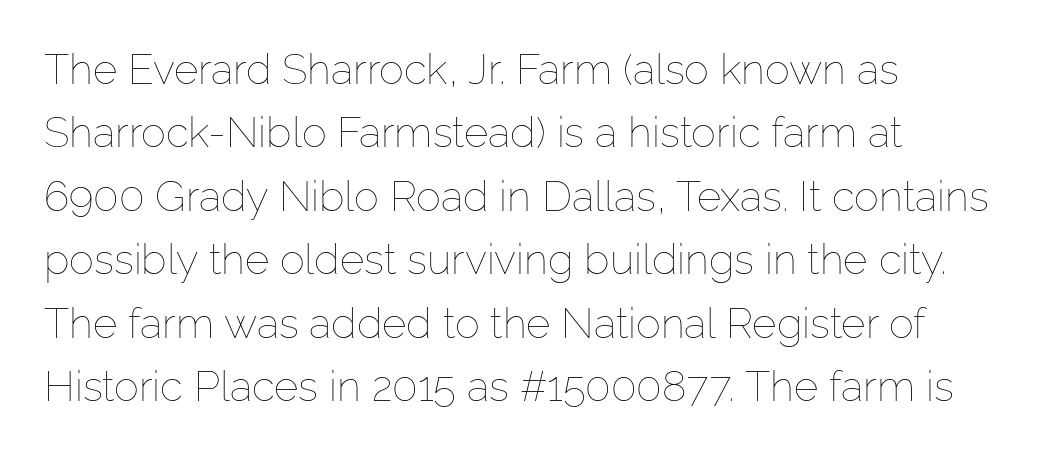
Q: Is the text bold? A: No.
Q: Is the text italic (slanted)? A: No, it is upright.
Q: Is the text underlined? A: No.
Q: How is the paragraph aligned? A: Left-aligned.
Q: Is the spacing between letters normal or unusually wide? A: Normal.
Q: Is the spacing between lines tight, normal or loose? A: Normal.
Q: Width (condensed, normal, or wide)? A: Normal.
Q: Stroke contrast? A: Low.
Q: x-height? A: Medium.
Q: Monospaced? A: No.
